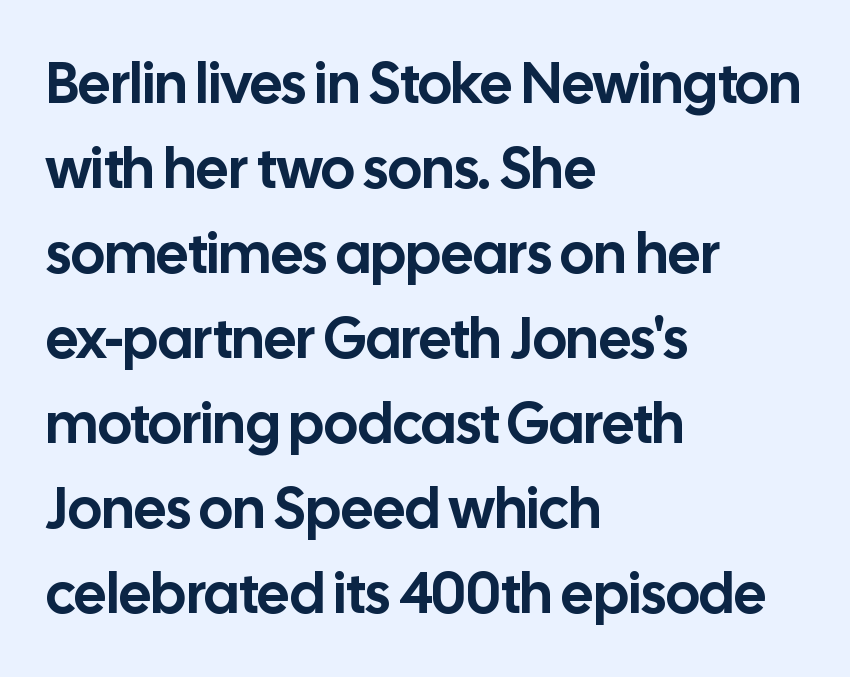
{"serif": "no", "italic": "no", "width": "normal", "stroke_contrast": "low", "x_height": "medium", "monospaced": "no", "underline": "no", "align": "left", "line_spacing": "normal", "line_spacing_ratio": 1.49, "letter_spacing": "normal", "letter_spacing_em": 0.0, "glyph_px": 57}
